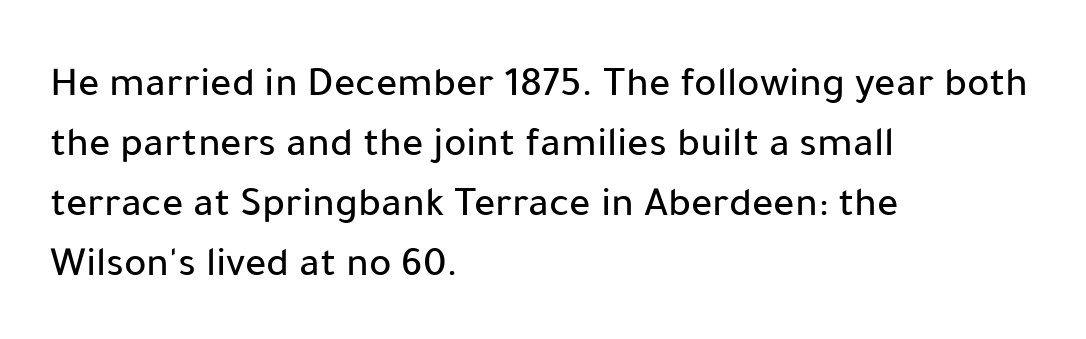
Examine the stroke ends and you'll find no serifs. Standard letterfit; no display-style spreading of the glyphs. Think of a printed novel: that variable character pitch is what you see here. One-word summary of the alignment: left.
